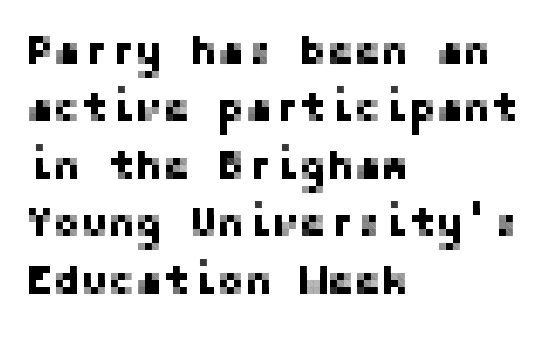
Q: Is the text italic (slanted)? A: No, it is upright.
Q: Is the typeface a serif or a sans-serif typeface? A: Sans-serif.
Q: Is the text underlined? A: No.
Q: How is the paragraph aligned? A: Left-aligned.
Q: Is the spacing between letters normal or unusually wide? A: Normal.
Q: Is the spacing between lines tight, normal or loose? A: Normal.
Q: Width (condensed, normal, or wide)? A: Normal.
Q: Stroke contrast? A: Low.
Q: x-height? A: Medium.
